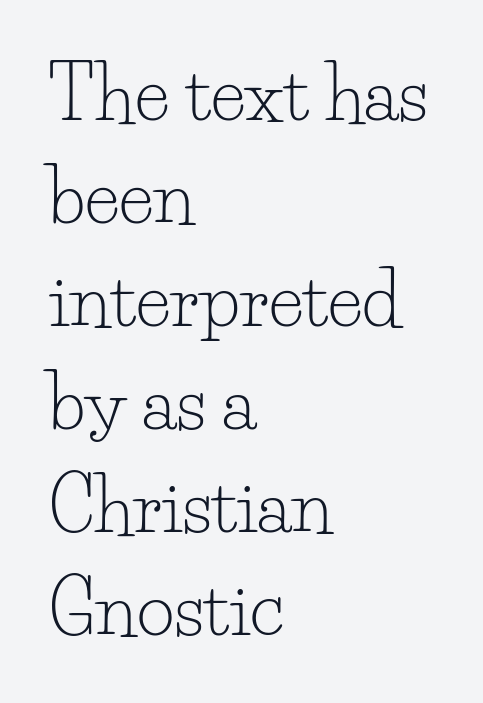
{"serif": "yes", "italic": "no", "bold": "no", "weight": "light", "width": "normal", "stroke_contrast": "low", "x_height": "small", "monospaced": "no", "underline": "no", "align": "left", "line_spacing": "normal", "line_spacing_ratio": 1.41, "letter_spacing": "normal", "letter_spacing_em": 0.0, "glyph_px": 73}
